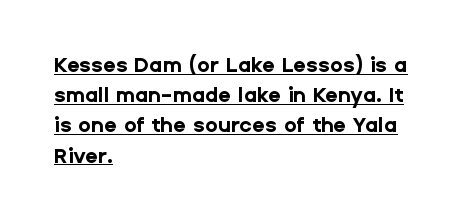
All the whitespace from short lines collects on the right. Quick note: interline space is typical. Is there any slant? The stems are plumb. Heavy, bold letterforms. The glyphs are accompanied by a horizontal stroke just below them. The passage shown has conventional tracking throughout.
